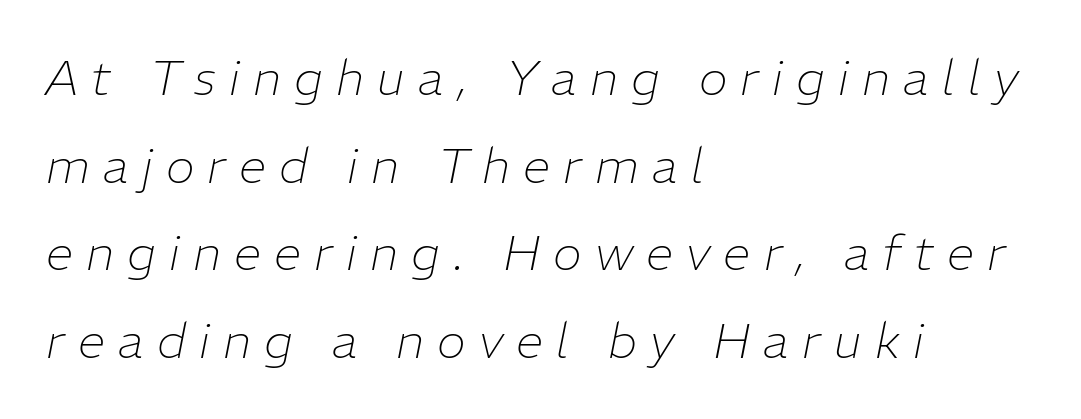
{"italic": "yes", "lean": "right", "slant_degrees": 11, "bold": "no", "weight": "thin", "width": "normal", "stroke_contrast": "low", "x_height": "medium", "monospaced": "no", "underline": "no", "align": "left", "line_spacing_ratio": 1.79, "letter_spacing": "wide", "letter_spacing_em": 0.27, "glyph_px": 49}
